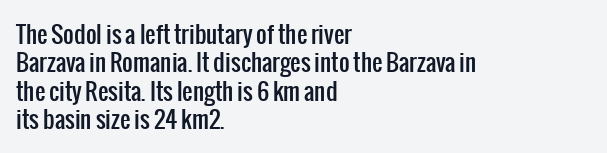
The image shows 23 px text type, upright; set left-aligned, line spacing 1.23x, normal letter spacing, not underlined.
